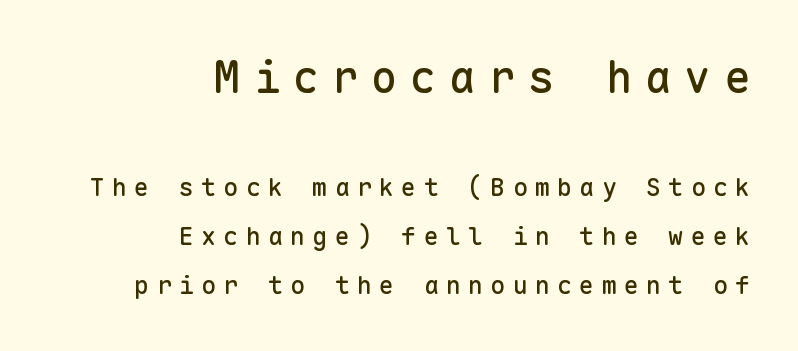
The image shows 44 px sans-serif type, upright, monospaced; set right-aligned, loose line spacing (1.97x), unusually wide letter spacing (+0.29 em), not underlined; the first (top) block is 1.76x larger; low stroke contrast and a medium x-height.
